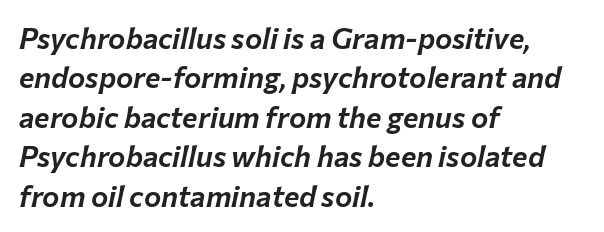
Glyph-to-glyph distance matches everyday printed text. Summary of vertical rhythm: regular, with standard interline spacing. Looking at the ascenders, they clearly lean. These lines stack with their left ends in a neat column. Note the varied advance widths — an 'i' is clearly narrower than an 'm'. Clear beneath every line of the passage.
